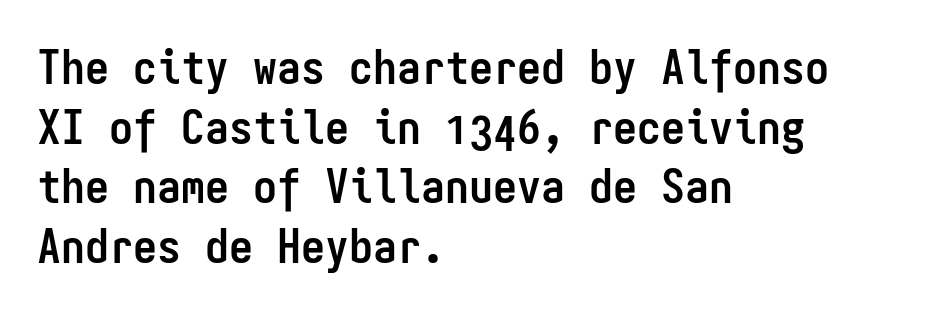
Q: Is the text bold? A: Yes.
Q: Is the text italic (slanted)? A: No, it is upright.
Q: Is the typeface a serif or a sans-serif typeface? A: Sans-serif.
Q: Is the text underlined? A: No.
Q: How is the paragraph aligned? A: Left-aligned.
Q: Is the spacing between letters normal or unusually wide? A: Normal.
Q: Width (condensed, normal, or wide)? A: Condensed.
Q: Stroke contrast? A: Low.
Q: x-height? A: Medium.
Q: Monospaced? A: Yes.
